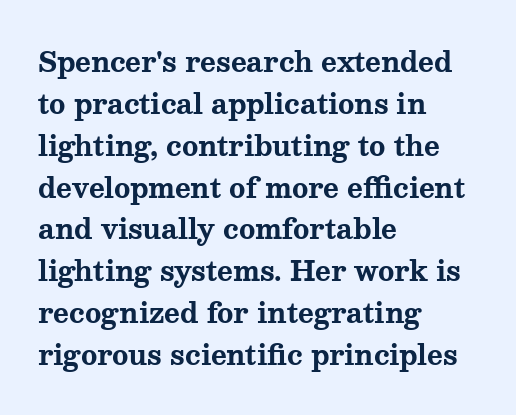
{"italic": "no", "bold": "yes", "underline": "no", "align": "left", "line_spacing": "normal", "line_spacing_ratio": 1.55, "letter_spacing": "normal", "letter_spacing_em": 0.0, "glyph_px": 27}
